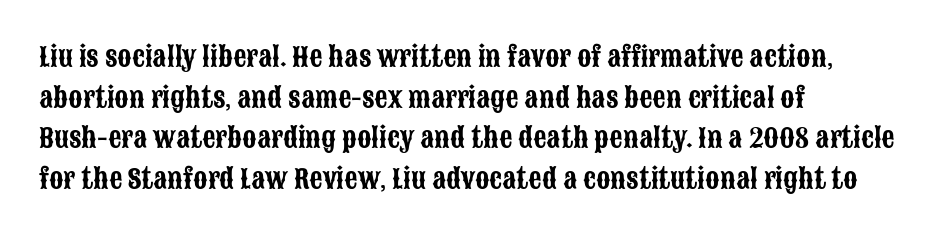
{"italic": "no", "underline": "no", "align": "left", "line_spacing": "normal", "line_spacing_ratio": 1.56, "letter_spacing": "normal", "letter_spacing_em": 0.0, "glyph_px": 26}
